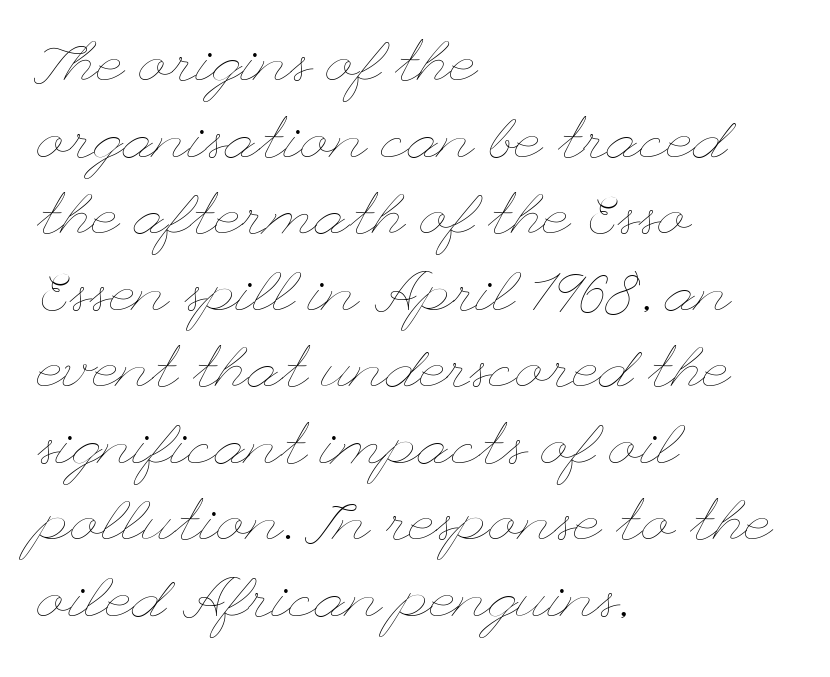
{"bold": "no", "weight": "thin", "width": "wide", "stroke_contrast": "low", "x_height": "small", "underline": "no", "align": "left", "line_spacing": "normal", "line_spacing_ratio": 1.32, "letter_spacing": "normal", "letter_spacing_em": 0.0, "glyph_px": 58}
